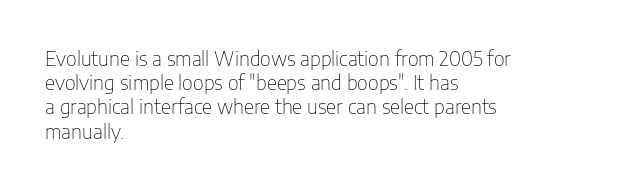
Q: Is the text bold? A: No.
Q: Is the text italic (slanted)? A: No, it is upright.
Q: Is the text underlined? A: No.
Q: How is the paragraph aligned? A: Left-aligned.
Q: Is the spacing between letters normal or unusually wide? A: Normal.
